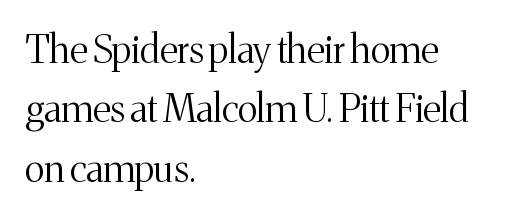
{"serif": "yes", "italic": "no", "bold": "no", "weight": "light", "width": "normal", "stroke_contrast": "medium", "x_height": "medium", "monospaced": "no", "underline": "no", "align": "left", "line_spacing": "normal", "line_spacing_ratio": 1.56, "letter_spacing": "normal", "letter_spacing_em": 0.0, "glyph_px": 38}
